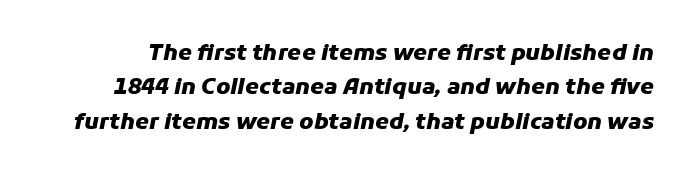
{"italic": "yes", "lean": "right", "slant_degrees": 11, "bold": "yes", "underline": "no", "line_spacing": "normal", "line_spacing_ratio": 1.56, "letter_spacing": "normal", "letter_spacing_em": 0.0, "glyph_px": 22}
